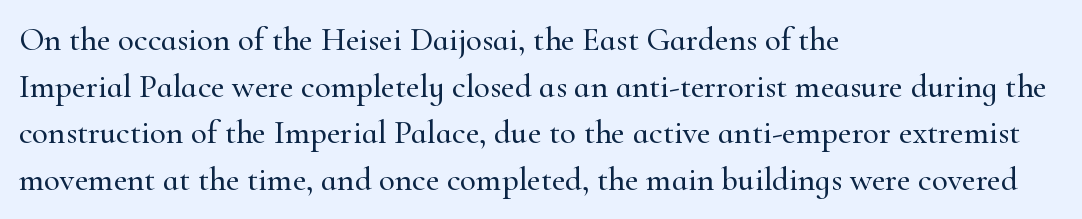
{"serif": "yes", "italic": "no", "width": "normal", "stroke_contrast": "high", "x_height": "small", "monospaced": "no", "underline": "no", "align": "left", "line_spacing": "normal", "line_spacing_ratio": 1.41, "letter_spacing": "normal", "letter_spacing_em": 0.0, "glyph_px": 33}
